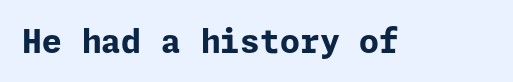
Q: Is the text bold? A: Yes.
Q: Is the text italic (slanted)? A: No, it is upright.
Q: Is the typeface a serif or a sans-serif typeface? A: Sans-serif.
Q: Is the text underlined? A: No.
Q: Is the spacing between letters normal or unusually wide? A: Normal.
Q: Width (condensed, normal, or wide)? A: Normal.
Q: Stroke contrast? A: Low.
Q: x-height? A: Medium.
